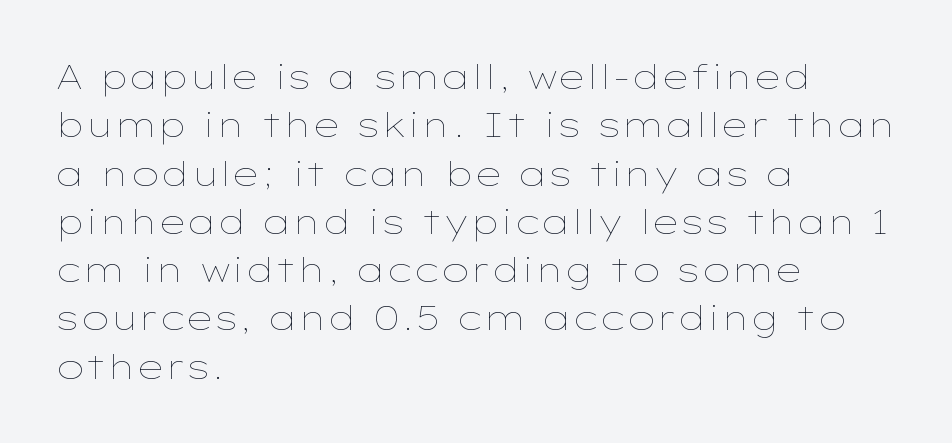
Q: Is the text bold? A: No.
Q: Is the text italic (slanted)? A: No, it is upright.
Q: Is the text underlined? A: No.
Q: How is the paragraph aligned? A: Left-aligned.
Q: Is the spacing between letters normal or unusually wide? A: Normal.
Q: Is the spacing between lines tight, normal or loose? A: Normal.
Q: Width (condensed, normal, or wide)? A: Wide.
Q: Stroke contrast? A: Low.
Q: x-height? A: Medium.
Q: Monospaced? A: No.
